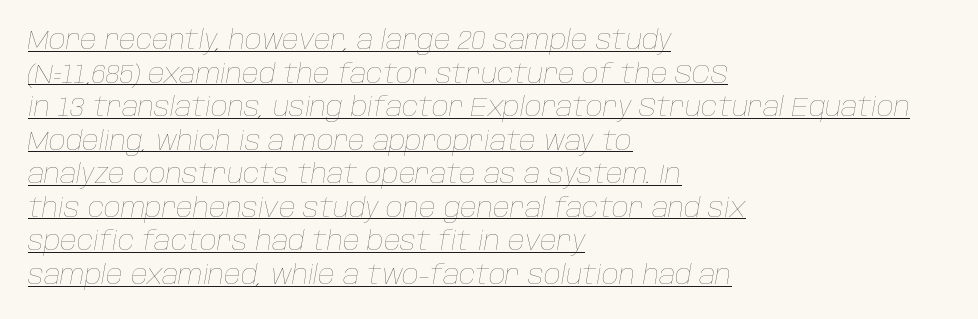
No extra ink here — the face is not bold. Vertical spacing — default. Slant detected: the letters are inclined. Is the letter spacing exaggerated? No — it looks like the ordinary default.
